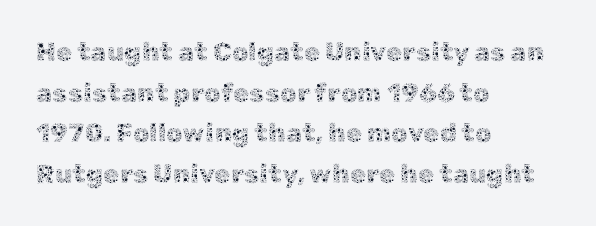
The zone under the glyphs is completely vacant. Letters have the restrained weight of plain body copy at most. Line beginnings align vertically; line endings do not. The gaps between neighbouring characters are ordinary and unremarkable.
